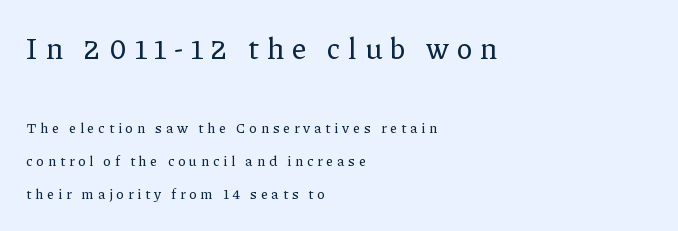
Q: Is the text italic (slanted)? A: No, it is upright.
Q: Is the typeface a serif or a sans-serif typeface? A: Serif.
Q: Is the text underlined? A: No.
Q: How is the paragraph aligned? A: Left-aligned.
Q: Is the spacing between letters normal or unusually wide? A: Unusually wide.
Q: Is the spacing between lines tight, normal or loose? A: Loose.
Q: Which block of text is set in a larger size, the first (top) or the second (bottom)? A: The first (top) one.
Q: Width (condensed, normal, or wide)? A: Normal.
Q: Stroke contrast? A: Low.
Q: x-height? A: Medium.
Q: Monospaced? A: No.
